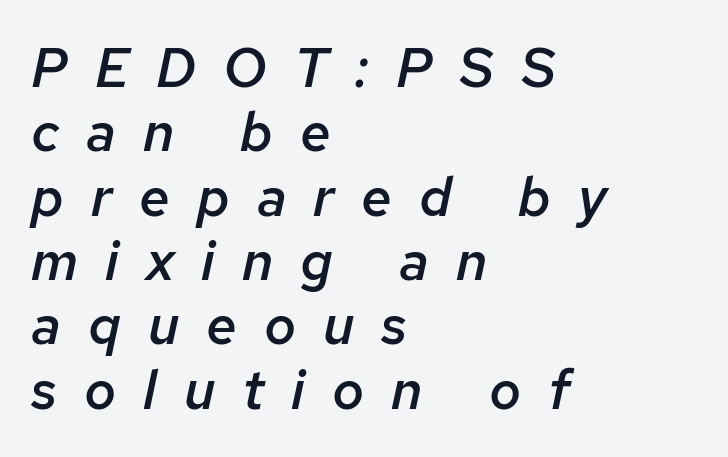
The image shows 55 px semibold type, italic (leaning right); set left-aligned, line spacing 1.17x, unusually wide letter spacing (+0.49 em), not underlined; low stroke contrast and a medium x-height.
